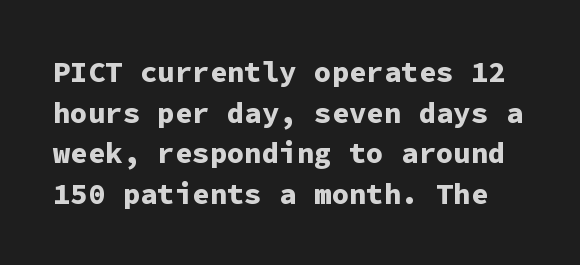
Q: Is the text bold? A: Yes.
Q: Is the text italic (slanted)? A: No, it is upright.
Q: Is the typeface a serif or a sans-serif typeface? A: Sans-serif.
Q: Is the text underlined? A: No.
Q: Is the spacing between letters normal or unusually wide? A: Normal.
Q: Is the spacing between lines tight, normal or loose? A: Normal.
Q: Width (condensed, normal, or wide)? A: Normal.
Q: Stroke contrast? A: Low.
Q: x-height? A: Medium.
Q: Monospaced? A: Yes.
